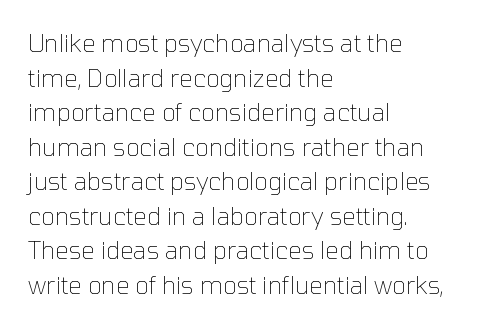
Regarding leading, the lines here are spaced in the standard way. The letters look calm and open, with moderate or lighter stems. Layout note: lines flush left. The rendering keeps characters at their native spacing. The lettering stays uniformly vertical, giving the passage a roman look. Underline: absent.
